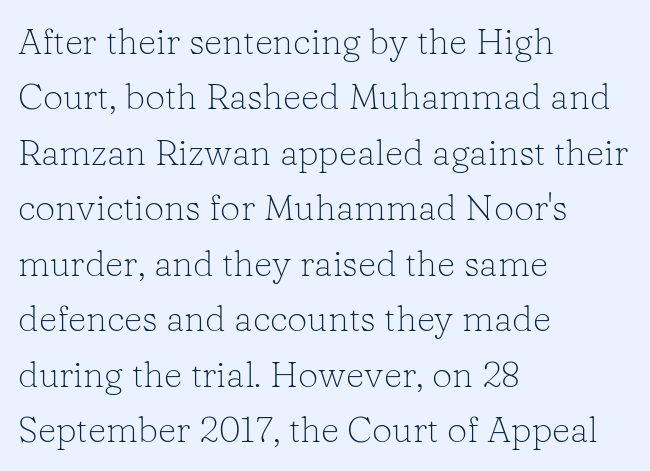
Q: Is the text bold? A: No.
Q: Is the text italic (slanted)? A: No, it is upright.
Q: Is the typeface a serif or a sans-serif typeface? A: Serif.
Q: Is the text underlined? A: No.
Q: How is the paragraph aligned? A: Left-aligned.
Q: Is the spacing between letters normal or unusually wide? A: Normal.
Q: Is the spacing between lines tight, normal or loose? A: Normal.
Q: Width (condensed, normal, or wide)? A: Normal.
Q: Stroke contrast? A: Low.
Q: x-height? A: Medium.
Q: Monospaced? A: No.
